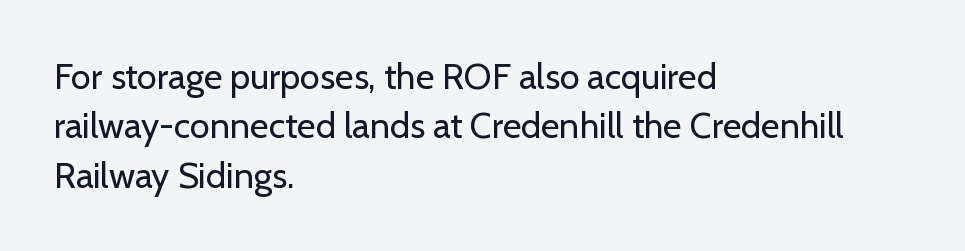
Summary of weight: not heavy and not bold. The passage shown has conventional tracking throughout. Short and long lines alike share a common starting point at left. Type style note: lacks serifs. The rendering uses natural spacing where letterforms have individual widths. The typography opts for an upright posture over an oblique one.
